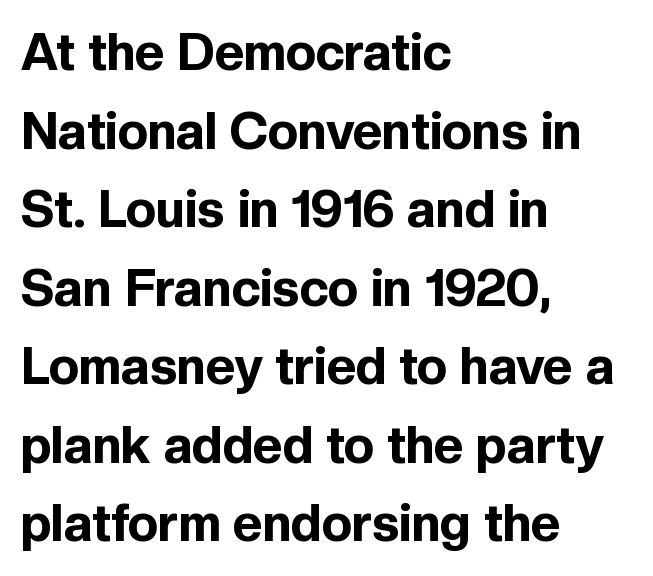
The image shows 51 px bold sans-serif type, upright; set left-aligned, normal line spacing (1.54x), normal letter spacing, not underlined; a medium x-height.
